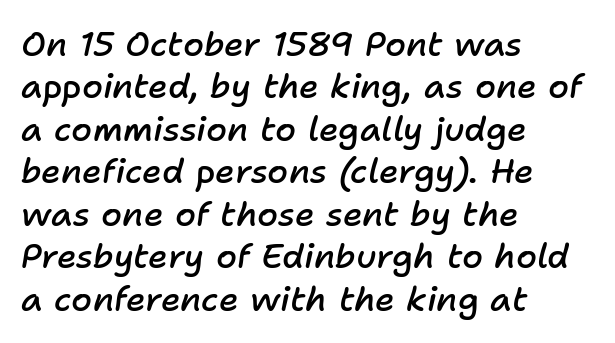
Q: Is the text bold? A: Semi-bold.
Q: Is the text italic (slanted)? A: Yes, it leans right by about 11 degrees.
Q: Is the text underlined? A: No.
Q: How is the paragraph aligned? A: Left-aligned.
Q: Is the spacing between letters normal or unusually wide? A: Normal.
Q: Is the spacing between lines tight, normal or loose? A: Normal.
Q: Width (condensed, normal, or wide)? A: Normal.
Q: Stroke contrast? A: Low.
Q: x-height? A: Medium.
Q: Monospaced? A: No.
